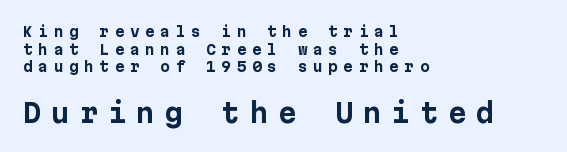
{"italic": "no", "bold": "yes", "underline": "no", "align": "left", "line_spacing": "normal", "line_spacing_ratio": 1.26, "letter_spacing": "wide", "letter_spacing_em": 0.39, "larger_block": "second", "size_ratio": 1.86, "glyph_px": 26}
